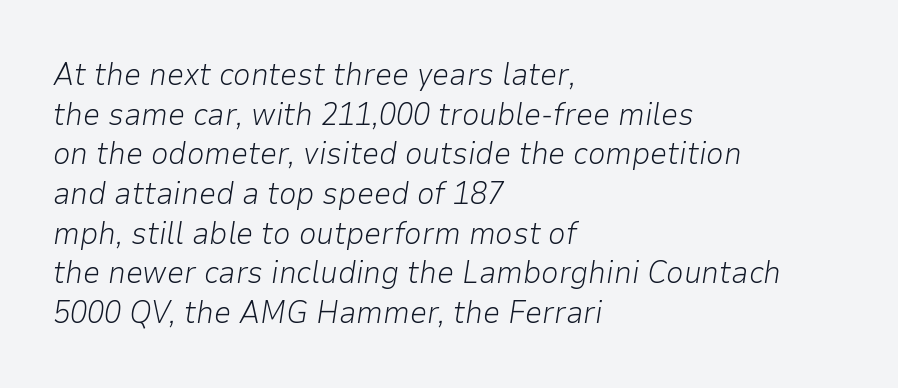
The paragraph shown leans on its left margin. Characters are canted at an angle relative to the baseline's perpendicular. Leading matches the norm, producing a regular column. These lines are rendered in a variable-pitch font. Default kerning and tracking; the words read as compact shapes. The font sits on the lighter half of the weight spectrum, regular included.
